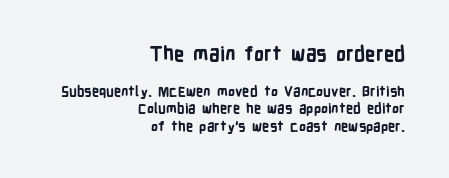
The image shows 20 px bold type, upright; set right-aligned, line spacing 1.22x, normal letter spacing, not underlined; the first (top) block is 1.43x larger.
